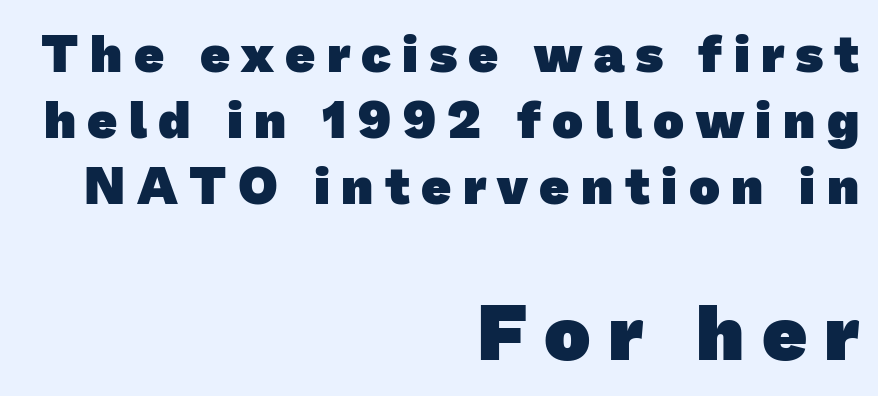
Q: Is the text bold? A: Yes.
Q: Is the typeface a serif or a sans-serif typeface? A: Sans-serif.
Q: Is the text underlined? A: No.
Q: How is the paragraph aligned? A: Right-aligned.
Q: Is the spacing between letters normal or unusually wide? A: Unusually wide.
Q: Is the spacing between lines tight, normal or loose? A: Normal.
Q: Which block of text is set in a larger size, the first (top) or the second (bottom)? A: The second (bottom) one.
Q: Width (condensed, normal, or wide)? A: Normal.
Q: Stroke contrast? A: Low.
Q: x-height? A: Medium.
Q: Monospaced? A: No.
